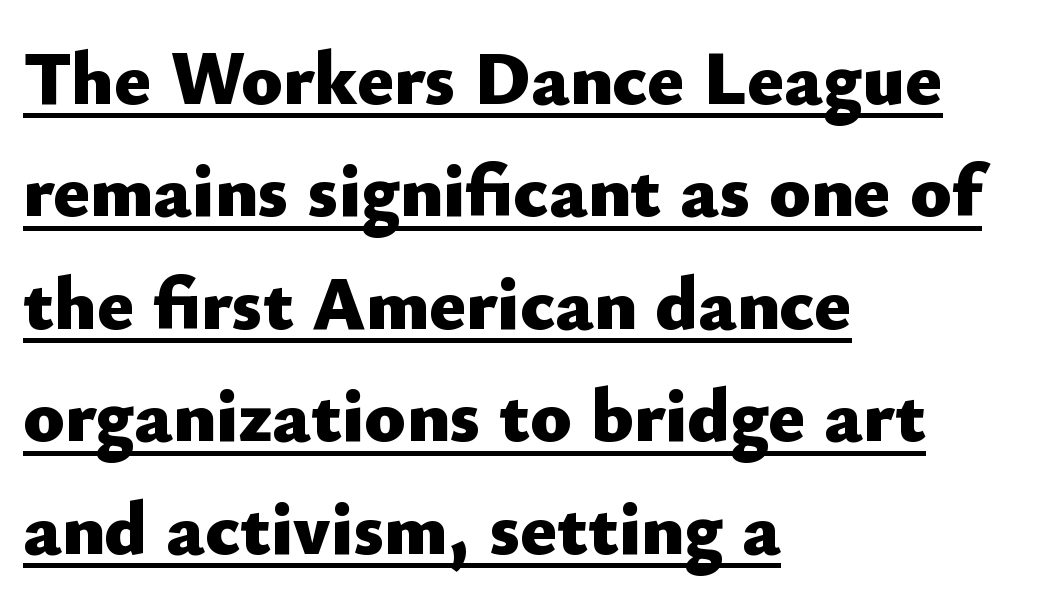
{"serif": "no", "italic": "no", "bold": "yes", "weight": "heavy", "width": "normal", "stroke_contrast": "low", "x_height": "small", "monospaced": "no", "underline": "yes", "align": "left", "line_spacing": "normal", "line_spacing_ratio": 1.48, "letter_spacing": "normal", "letter_spacing_em": 0.0, "glyph_px": 76}
